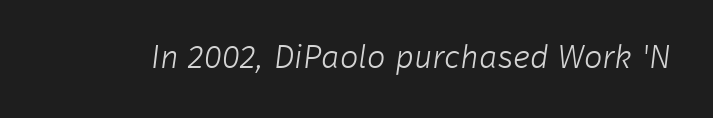
Quick note: underline off. The rendering uses natural spacing where letterforms have individual widths. Heaviness? Minimal to ordinary, like unemphasized prose. To sum up the face: it is a sans, with no serifs.
